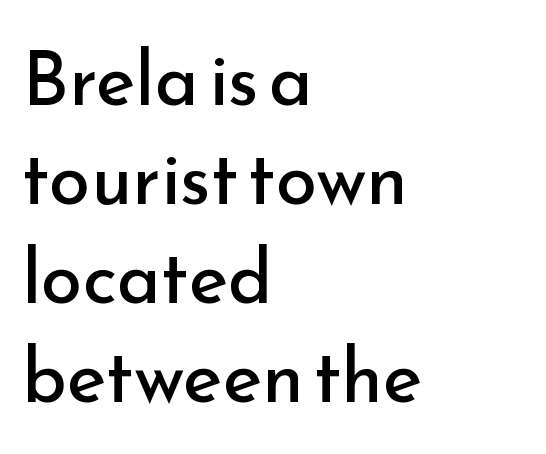
Q: Is the text bold? A: No.
Q: Is the text italic (slanted)? A: No, it is upright.
Q: Is the typeface a serif or a sans-serif typeface? A: Sans-serif.
Q: Is the text underlined? A: No.
Q: How is the paragraph aligned? A: Left-aligned.
Q: Is the spacing between letters normal or unusually wide? A: Normal.
Q: Is the spacing between lines tight, normal or loose? A: Normal.
Q: Width (condensed, normal, or wide)? A: Normal.
Q: Stroke contrast? A: Low.
Q: x-height? A: Small.
Q: Monospaced? A: No.
